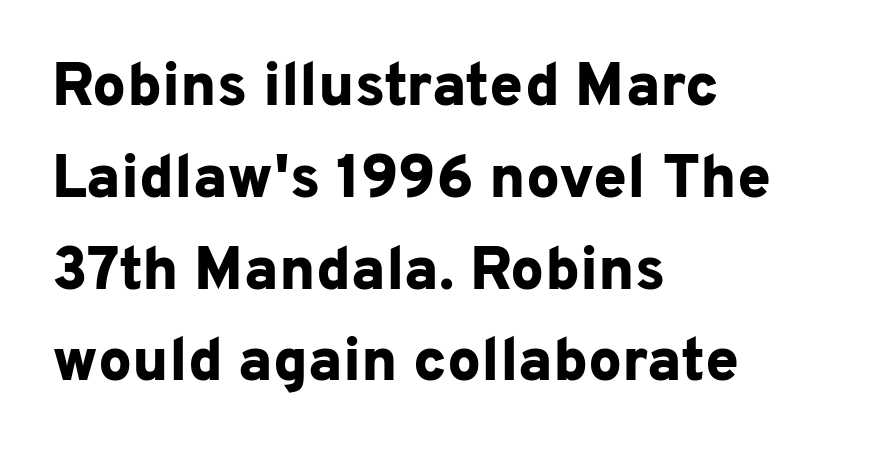
Q: Is the text bold? A: Yes.
Q: Is the text italic (slanted)? A: No, it is upright.
Q: Is the typeface a serif or a sans-serif typeface? A: Sans-serif.
Q: Is the text underlined? A: No.
Q: How is the paragraph aligned? A: Left-aligned.
Q: Is the spacing between letters normal or unusually wide? A: Normal.
Q: Is the spacing between lines tight, normal or loose? A: Normal.
Q: Width (condensed, normal, or wide)? A: Normal.
Q: Stroke contrast? A: Low.
Q: x-height? A: Medium.
Q: Monospaced? A: No.
